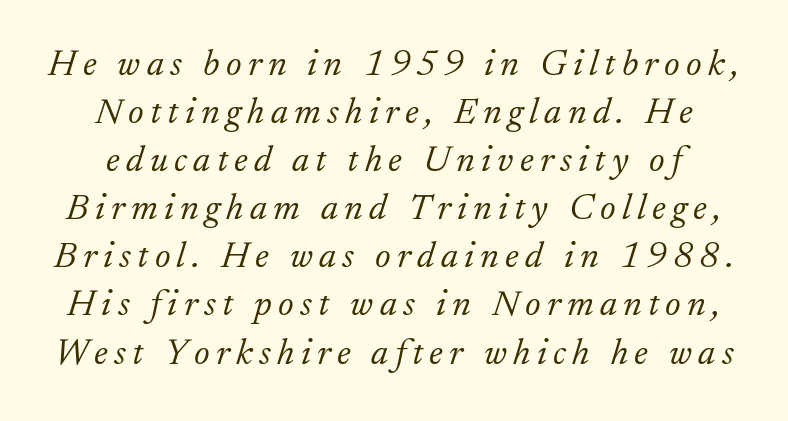
The image shows 37 px light serif type, italic (leaning right); set normal line spacing (1.3x), not underlined; low stroke contrast and a small x-height.
